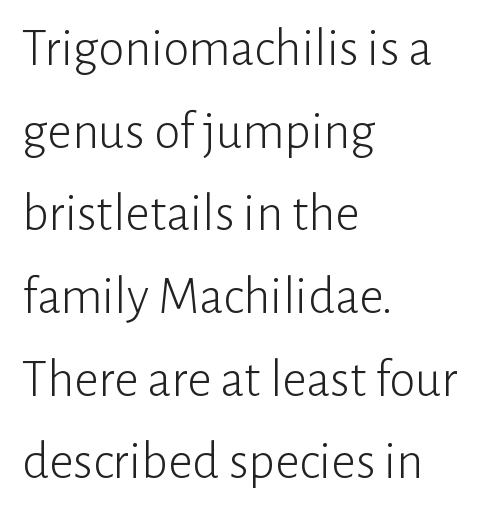
{"serif": "no", "italic": "no", "bold": "no", "weight": "light", "width": "normal", "stroke_contrast": "low", "x_height": "medium", "monospaced": "no", "underline": "no", "align": "left", "line_spacing": "normal", "line_spacing_ratio": 1.56, "letter_spacing": "normal", "letter_spacing_em": 0.0, "glyph_px": 53}
